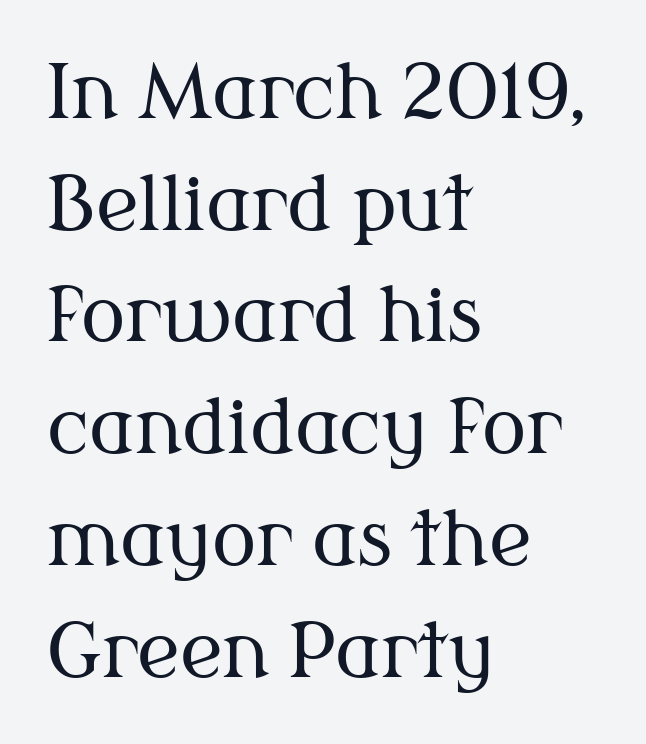
{"serif": "yes", "italic": "no", "bold": "no", "weight": "regular", "width": "normal", "stroke_contrast": "medium", "x_height": "medium", "monospaced": "no", "underline": "no", "align": "left", "line_spacing": "normal", "line_spacing_ratio": 1.51, "letter_spacing": "normal", "letter_spacing_em": 0.0, "glyph_px": 74}
